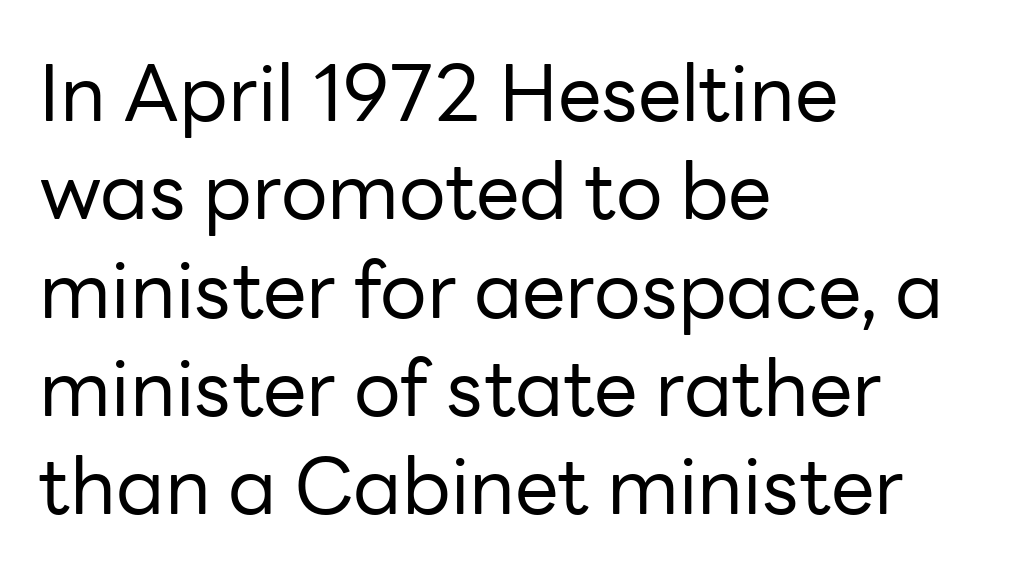
The image shows 78 px regular-weight sans-serif type, upright; set left-aligned, normal line spacing (1.26x), normal letter spacing, not underlined; low stroke contrast and a medium x-height.
